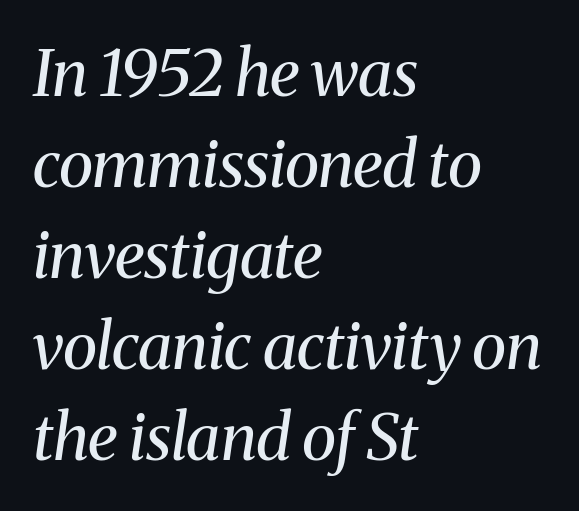
{"serif": "yes", "italic": "yes", "lean": "right", "slant_degrees": 8, "bold": "no", "weight": "regular", "width": "normal", "stroke_contrast": "medium", "x_height": "medium", "monospaced": "no", "underline": "no", "align": "left", "line_spacing": "normal", "line_spacing_ratio": 1.42, "letter_spacing": "normal", "letter_spacing_em": 0.0, "glyph_px": 64}
